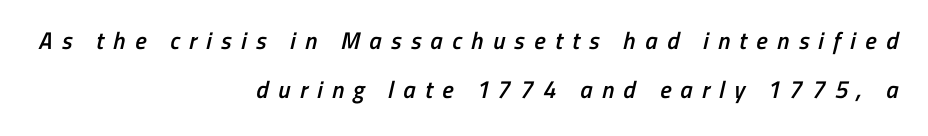
The image shows 24 px text type; set right-aligned, loose line spacing (2.06x), unusually wide letter spacing (+0.39 em), not underlined.
